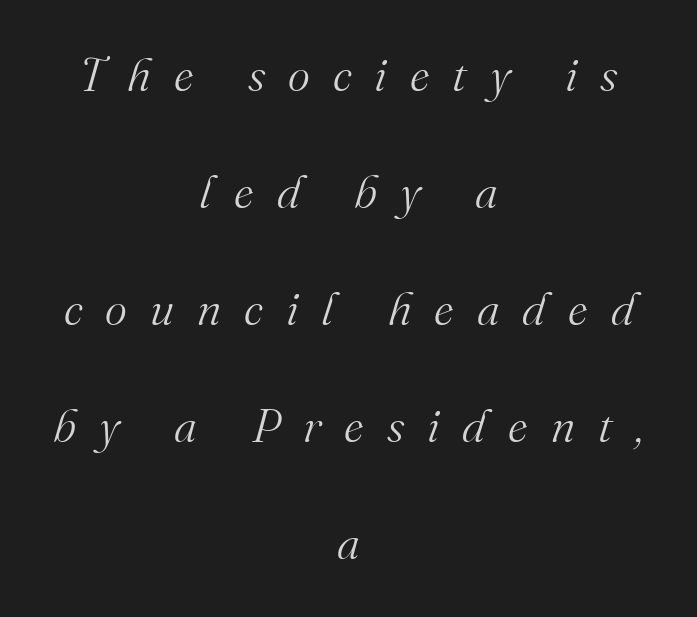
Widely set lines give the paragraph a tall, airy silhouette. Serifs: yes, visible at the terminals of the letterforms. Quick note: italic. Think standard paragraph weight, or any step lighter than that.
